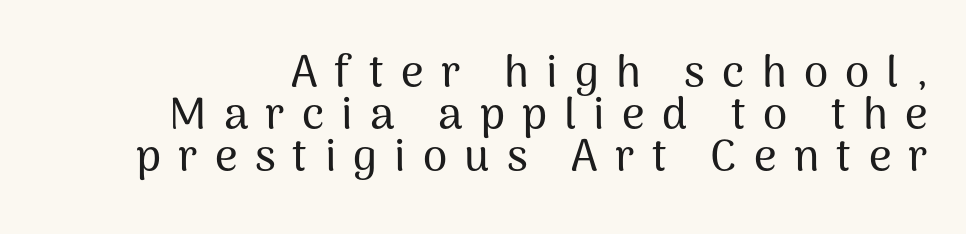
Varying glyph widths throughout — classic text-font behaviour. Underline: absent. One glance says dense: line gaps are narrower than usual. Caption: expanded tracking, letters set apart. The font's upright variant was chosen for this text.
